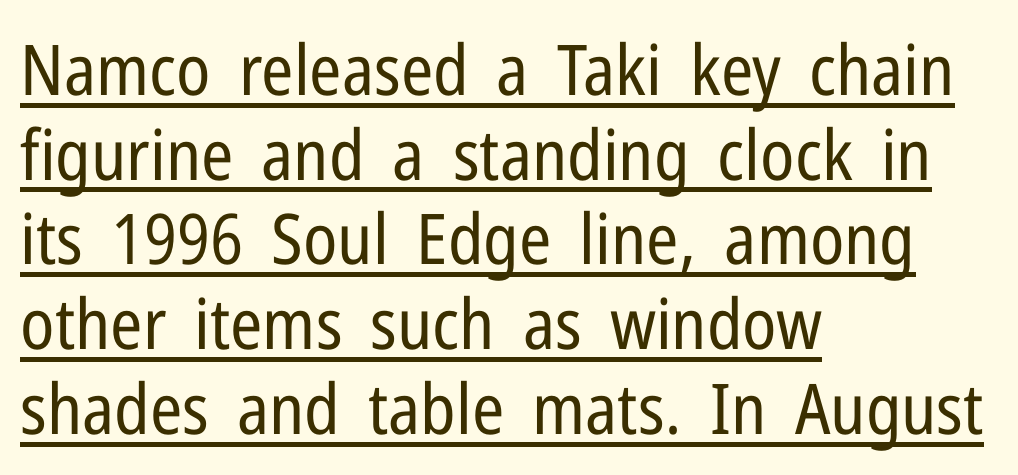
Q: Is the text bold? A: No.
Q: Is the text italic (slanted)? A: No, it is upright.
Q: Is the typeface a serif or a sans-serif typeface? A: Sans-serif.
Q: Is the text underlined? A: Yes.
Q: How is the paragraph aligned? A: Left-aligned.
Q: Is the spacing between letters normal or unusually wide? A: Normal.
Q: Width (condensed, normal, or wide)? A: Condensed.
Q: Stroke contrast? A: Low.
Q: x-height? A: Medium.
Q: Monospaced? A: No.
